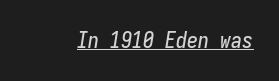
{"italic": "yes", "lean": "right", "slant_degrees": 9, "underline": "yes", "letter_spacing": "normal", "letter_spacing_em": 0.0, "glyph_px": 22}
